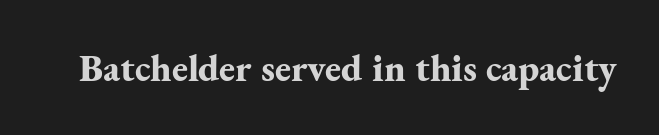
{"serif": "yes", "italic": "no", "bold": "yes", "weight": "bold", "width": "normal", "stroke_contrast": "medium", "x_height": "small", "monospaced": "no", "underline": "no", "letter_spacing": "normal", "letter_spacing_em": 0.0, "glyph_px": 38}
